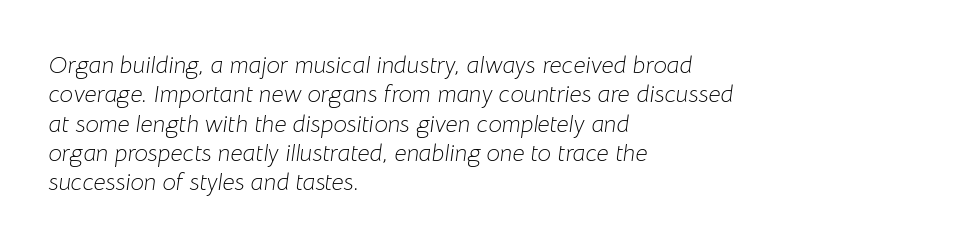
{"italic": "yes", "lean": "right", "slant_degrees": 8, "bold": "no", "underline": "no", "align": "left", "line_spacing_ratio": 1.22, "letter_spacing": "normal", "letter_spacing_em": 0.0, "glyph_px": 24}
